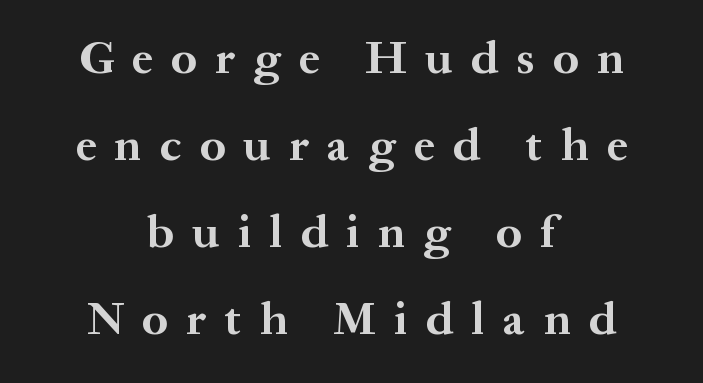
The image shows 47 px bold serif type, upright; set centered, line spacing 1.85x, unusually wide letter spacing (+0.39 em), not underlined; medium stroke contrast and a medium x-height.
